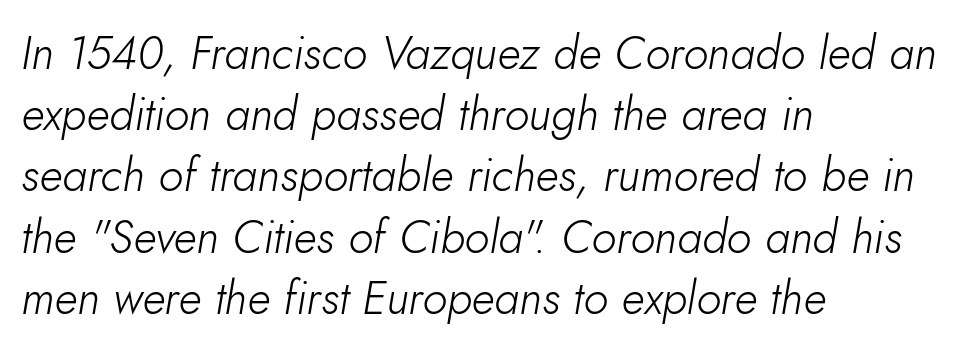
The image shows 46 px light type, italic (leaning right); set left-aligned, normal line spacing (1.33x), normal letter spacing, not underlined; low stroke contrast and a small x-height.
